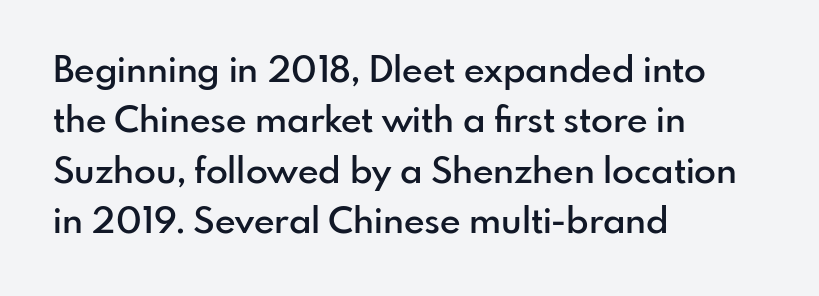
Q: Is the text bold? A: Semi-bold.
Q: Is the text italic (slanted)? A: No, it is upright.
Q: Is the typeface a serif or a sans-serif typeface? A: Sans-serif.
Q: Is the text underlined? A: No.
Q: How is the paragraph aligned? A: Left-aligned.
Q: Is the spacing between letters normal or unusually wide? A: Normal.
Q: Is the spacing between lines tight, normal or loose? A: Normal.
Q: Width (condensed, normal, or wide)? A: Normal.
Q: Stroke contrast? A: Low.
Q: x-height? A: Small.
Q: Monospaced? A: No.
